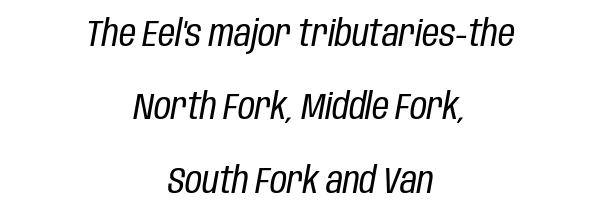
Is this a fixed-width face? No — the glyphs have proportional, varying widths. The letterforms sit shoulder to shoulder at normal distance. The designer dialed line spacing up above the default. Both edges are ragged and mirror each other, which tells us the setting is centered.
